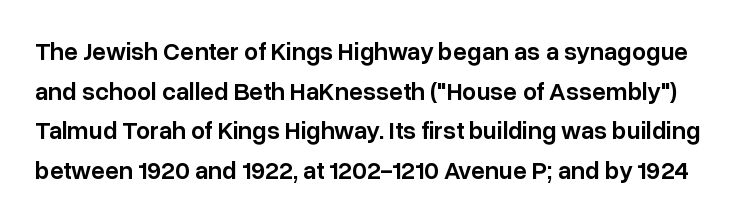
Q: Is the text bold? A: Semi-bold.
Q: Is the text italic (slanted)? A: No, it is upright.
Q: Is the text underlined? A: No.
Q: Is the spacing between letters normal or unusually wide? A: Normal.
Q: Is the spacing between lines tight, normal or loose? A: Normal.
